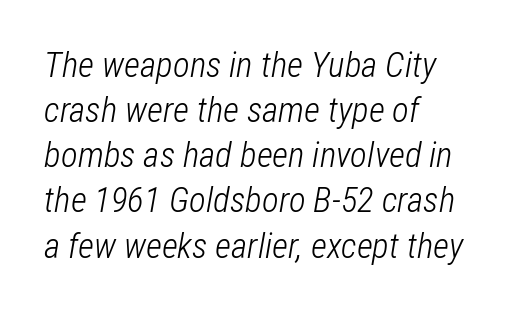
The image shows 35 px light, condensed type, italic (leaning right); set left-aligned, normal line spacing (1.29x), normal letter spacing, not underlined; low stroke contrast and a medium x-height.
